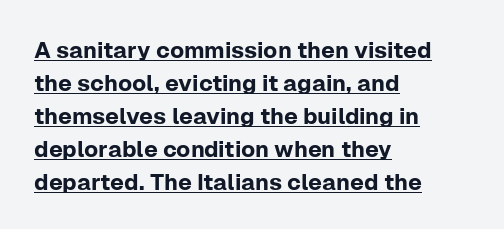
The image shows 23 px text type, upright; set left-aligned, normal line spacing (1.44x), normal letter spacing, underlined.
